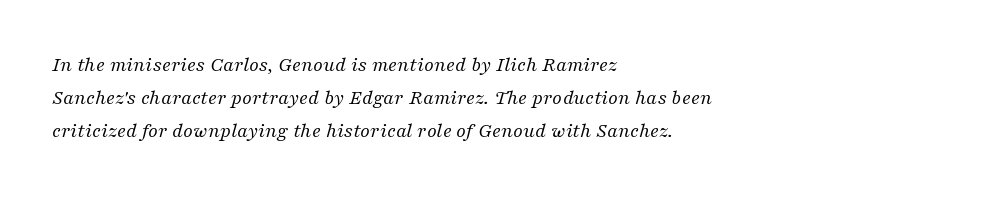
{"italic": "yes", "lean": "right", "slant_degrees": 16, "bold": "no", "underline": "no", "align": "left", "line_spacing": "normal", "line_spacing_ratio": 1.58, "letter_spacing": "normal", "letter_spacing_em": 0.0, "glyph_px": 21}
